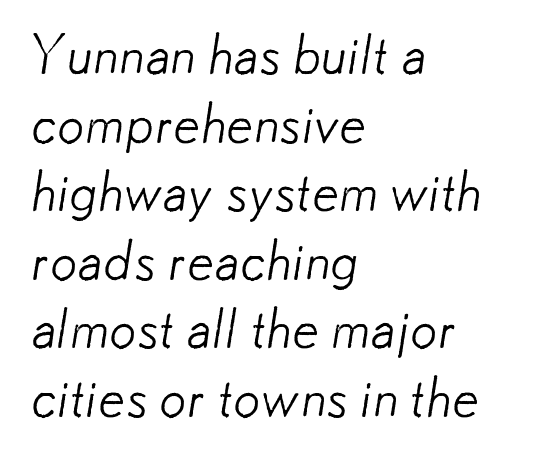
The image shows 54 px light sans-serif type; set left-aligned, normal line spacing (1.27x), normal letter spacing, not underlined; low stroke contrast and a small x-height.
